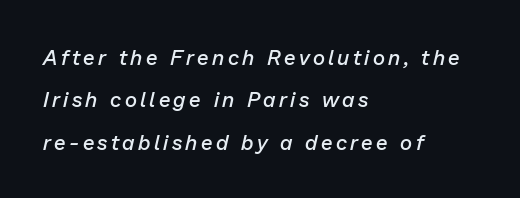
Line beginnings align vertically; line endings do not. Interline gaps are noticeably wide in this sample. The lettering tilts uniformly, giving the passage an italic look. The sample has been set in demibold, a notch under bold. A bare baseline throughout the passage.
